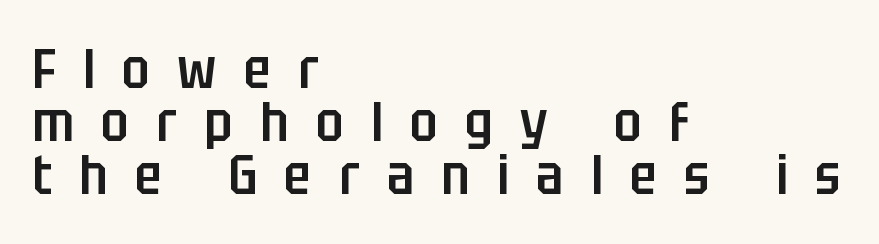
Alignment: flush left. The gap between lines stays unmarked. Here the glyphs are tracked loosely, breaking word shapes into spaced letters. Vertically, the passage feels compressed, each row crowding the next. Stroke thickness is moderately raised; the sample reads as semibold. Vertical strokes here are truly vertical.
